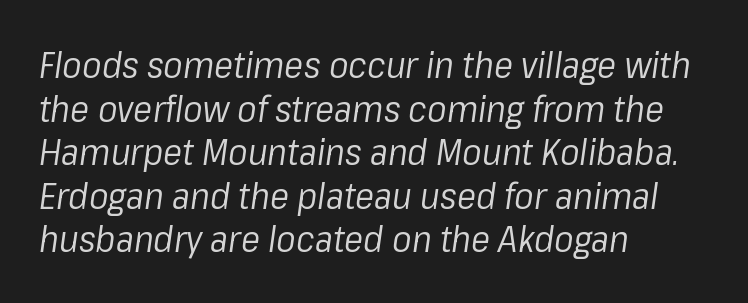
{"italic": "yes", "lean": "right", "slant_degrees": 8, "bold": "no", "weight": "regular", "width": "normal", "stroke_contrast": "low", "x_height": "medium", "monospaced": "no", "underline": "no", "align": "left", "line_spacing_ratio": 1.21, "letter_spacing": "normal", "letter_spacing_em": 0.0, "glyph_px": 36}
